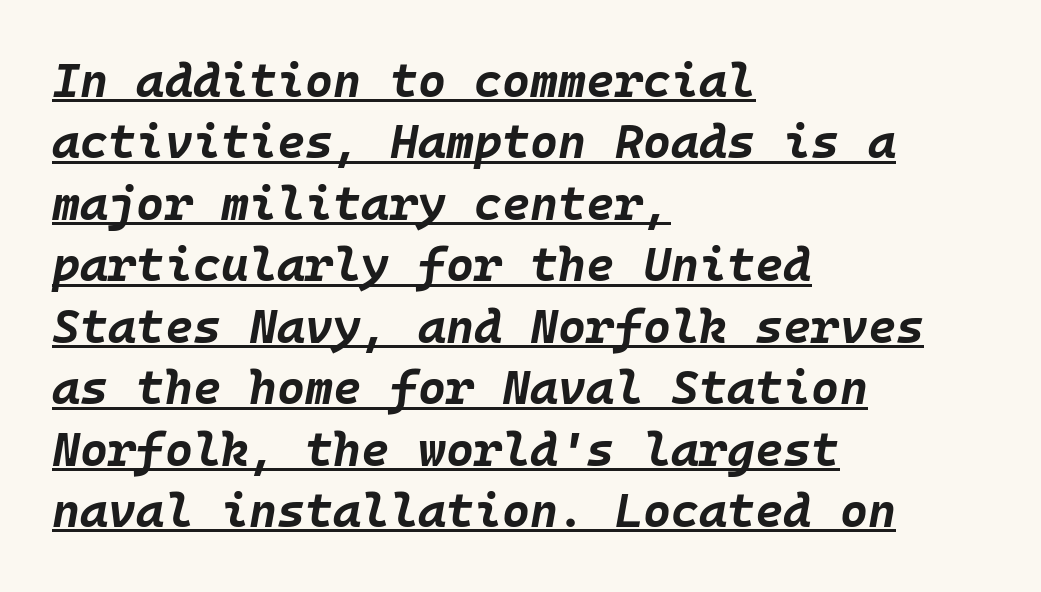
Q: Is the text bold? A: Yes.
Q: Is the text italic (slanted)? A: Yes, it leans right by about 10 degrees.
Q: Is the text underlined? A: Yes.
Q: How is the paragraph aligned? A: Left-aligned.
Q: Is the spacing between letters normal or unusually wide? A: Normal.
Q: Is the spacing between lines tight, normal or loose? A: Normal.
Q: Width (condensed, normal, or wide)? A: Normal.
Q: Stroke contrast? A: Low.
Q: x-height? A: Large.
Q: Monospaced? A: Yes.
